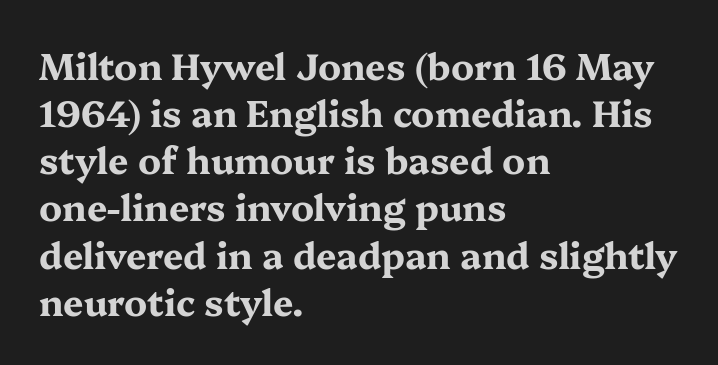
Q: Is the text bold? A: Yes.
Q: Is the text italic (slanted)? A: No, it is upright.
Q: Is the typeface a serif or a sans-serif typeface? A: Serif.
Q: Is the text underlined? A: No.
Q: How is the paragraph aligned? A: Left-aligned.
Q: Is the spacing between letters normal or unusually wide? A: Normal.
Q: Is the spacing between lines tight, normal or loose? A: Normal.
Q: Width (condensed, normal, or wide)? A: Wide.
Q: Stroke contrast? A: Medium.
Q: x-height? A: Medium.
Q: Monospaced? A: No.
